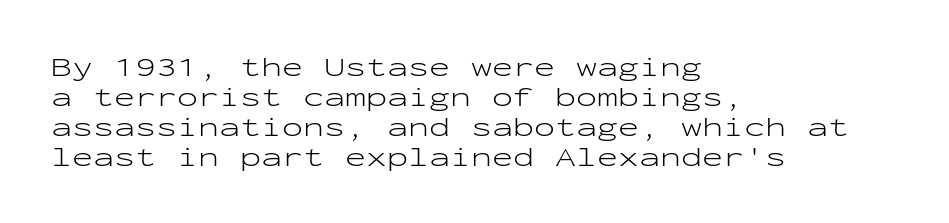
Q: Is the text bold? A: No.
Q: Is the text italic (slanted)? A: No, it is upright.
Q: Is the typeface a serif or a sans-serif typeface? A: Sans-serif.
Q: Is the text underlined? A: No.
Q: How is the paragraph aligned? A: Left-aligned.
Q: Is the spacing between letters normal or unusually wide? A: Normal.
Q: Is the spacing between lines tight, normal or loose? A: Tight.
Q: Width (condensed, normal, or wide)? A: Wide.
Q: Stroke contrast? A: Low.
Q: x-height? A: Medium.
Q: Monospaced? A: Yes.
